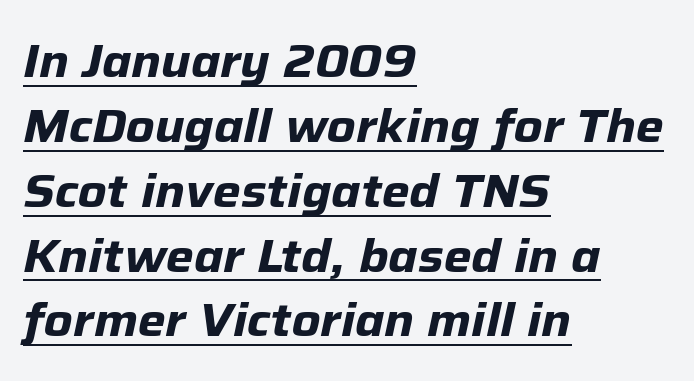
The image shows 47 px bold type, italic (leaning right); set left-aligned, normal line spacing (1.38x), normal letter spacing, underlined; low stroke contrast and a medium x-height.
